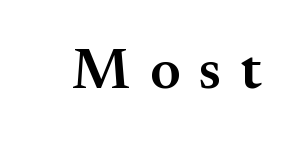
The image shows 58 px semibold serif type, upright; set unusually wide letter spacing (+0.33 em), not underlined; medium stroke contrast and a small x-height.
